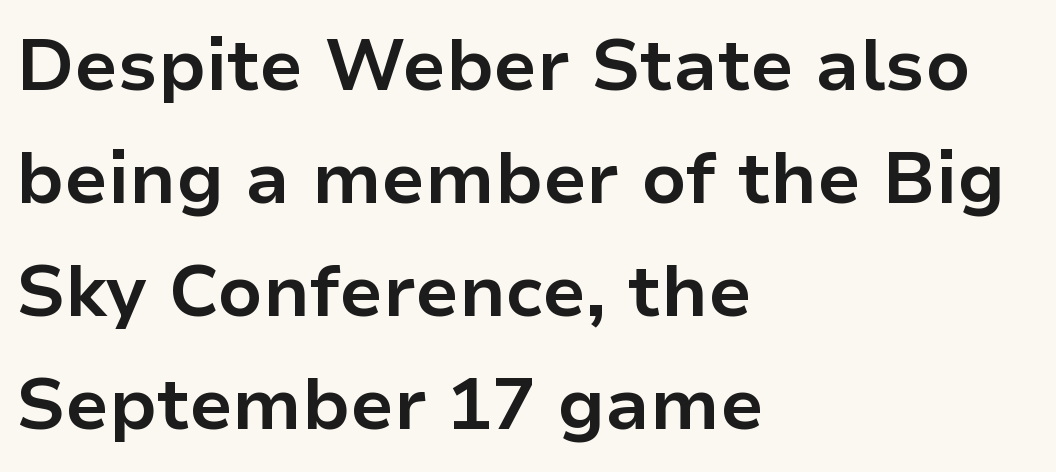
Q: Is the text bold? A: Yes.
Q: Is the text italic (slanted)? A: No, it is upright.
Q: Is the typeface a serif or a sans-serif typeface? A: Sans-serif.
Q: Is the text underlined? A: No.
Q: How is the paragraph aligned? A: Left-aligned.
Q: Is the spacing between letters normal or unusually wide? A: Normal.
Q: Is the spacing between lines tight, normal or loose? A: Normal.
Q: Width (condensed, normal, or wide)? A: Normal.
Q: Stroke contrast? A: Low.
Q: x-height? A: Medium.
Q: Monospaced? A: No.
